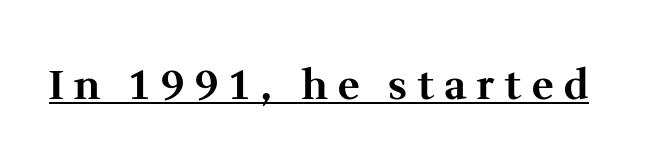
{"serif": "yes", "italic": "no", "bold": "yes", "weight": "bold", "width": "normal", "stroke_contrast": "medium", "x_height": "medium", "monospaced": "no", "underline": "yes", "letter_spacing": "wide", "letter_spacing_em": 0.26, "glyph_px": 41}
